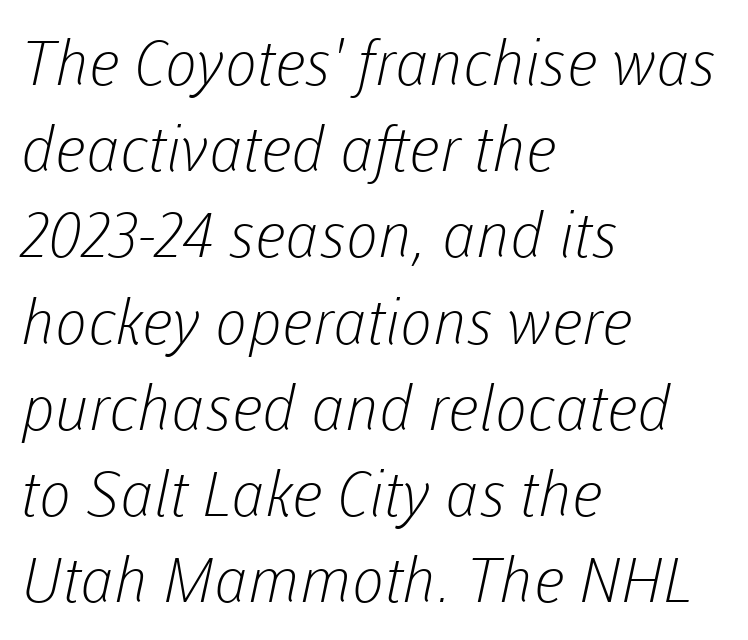
The image shows 62 px light sans-serif type; set left-aligned, normal line spacing (1.39x), normal letter spacing, not underlined; low stroke contrast and a medium x-height.
